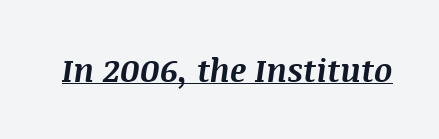
Q: Is the text bold? A: Yes.
Q: Is the text italic (slanted)? A: Yes, it leans right by about 8 degrees.
Q: Is the text underlined? A: Yes.
Q: Is the spacing between letters normal or unusually wide? A: Normal.
Q: Width (condensed, normal, or wide)? A: Normal.
Q: Stroke contrast? A: Medium.
Q: x-height? A: Large.
Q: Monospaced? A: No.
